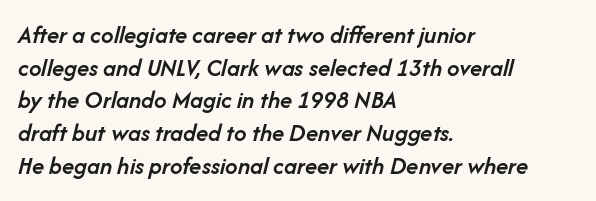
The image shows 25 px text type, italic (leaning right); set left-aligned, normal line spacing (1.31x), normal letter spacing, not underlined.
